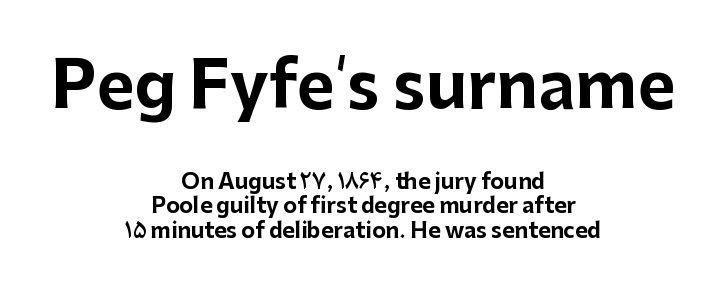
Look at the stroke-to-counter ratio: heavy, a bold. Descenders hang freely into open space. Tracking value appears to be zero — textbook default spacing. The specimen reads as upright at a glance.
